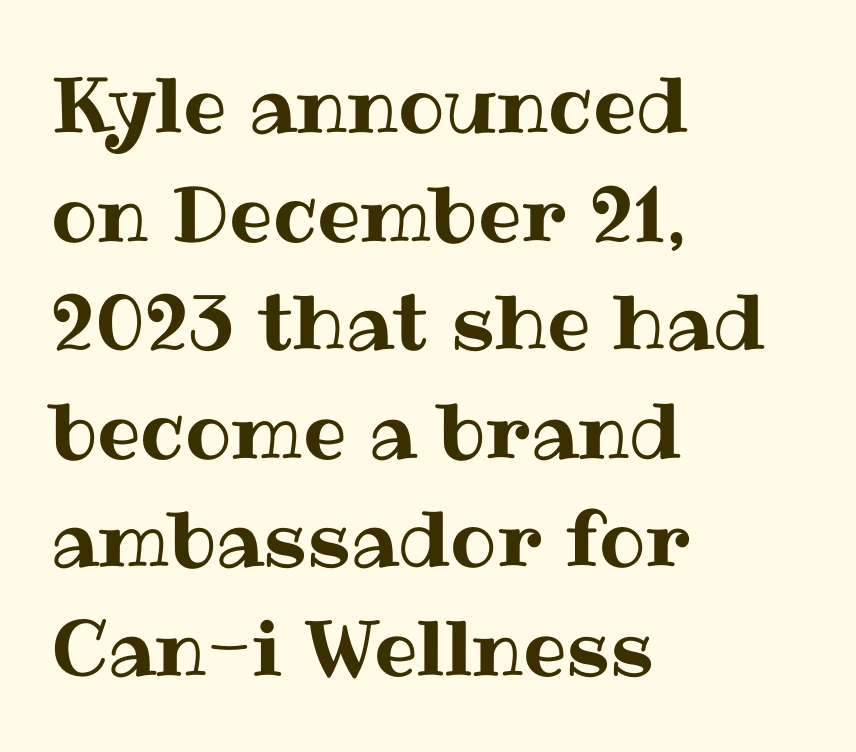
Q: Is the text italic (slanted)? A: No, it is upright.
Q: Is the text underlined? A: No.
Q: How is the paragraph aligned? A: Left-aligned.
Q: Is the spacing between letters normal or unusually wide? A: Normal.
Q: Is the spacing between lines tight, normal or loose? A: Normal.
Q: Width (condensed, normal, or wide)? A: Normal.
Q: Stroke contrast? A: Medium.
Q: x-height? A: Medium.
Q: Monospaced? A: No.
